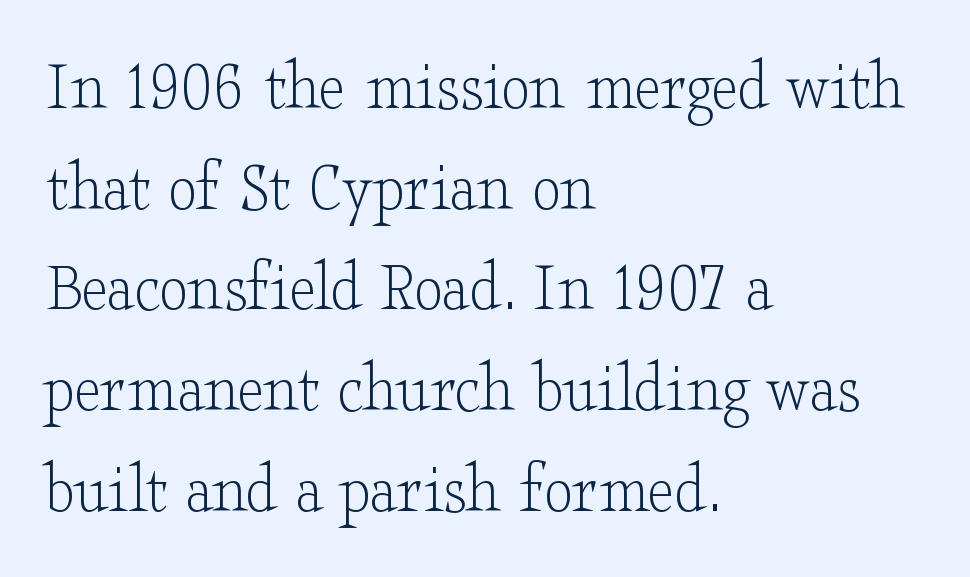
Q: Is the text bold? A: No.
Q: Is the text italic (slanted)? A: No, it is upright.
Q: Is the typeface a serif or a sans-serif typeface? A: Serif.
Q: Is the text underlined? A: No.
Q: How is the paragraph aligned? A: Left-aligned.
Q: Is the spacing between letters normal or unusually wide? A: Normal.
Q: Is the spacing between lines tight, normal or loose? A: Normal.
Q: Width (condensed, normal, or wide)? A: Wide.
Q: Stroke contrast? A: Low.
Q: x-height? A: Small.
Q: Monospaced? A: No.
